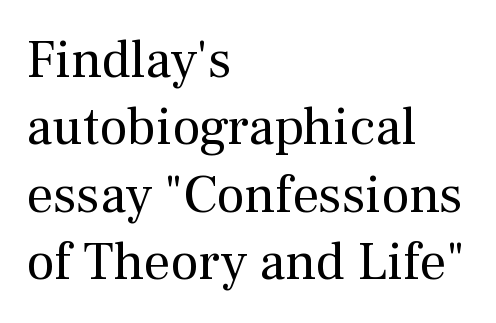
Q: Is the text bold? A: No.
Q: Is the text italic (slanted)? A: No, it is upright.
Q: Is the typeface a serif or a sans-serif typeface? A: Serif.
Q: Is the text underlined? A: No.
Q: How is the paragraph aligned? A: Left-aligned.
Q: Is the spacing between letters normal or unusually wide? A: Normal.
Q: Is the spacing between lines tight, normal or loose? A: Normal.
Q: Width (condensed, normal, or wide)? A: Normal.
Q: Stroke contrast? A: Medium.
Q: x-height? A: Medium.
Q: Monospaced? A: No.
